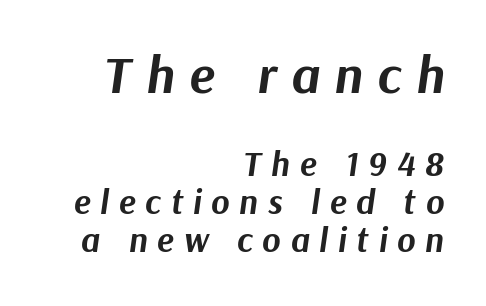
Q: Is the text bold? A: Yes.
Q: Is the text italic (slanted)? A: Yes, it leans right by about 9 degrees.
Q: Is the text underlined? A: No.
Q: How is the paragraph aligned? A: Right-aligned.
Q: Is the spacing between letters normal or unusually wide? A: Unusually wide.
Q: Is the spacing between lines tight, normal or loose? A: Tight.
Q: Which block of text is set in a larger size, the first (top) or the second (bottom)? A: The first (top) one.
Q: Width (condensed, normal, or wide)? A: Normal.
Q: Stroke contrast? A: Medium.
Q: x-height? A: Medium.
Q: Monospaced? A: No.
